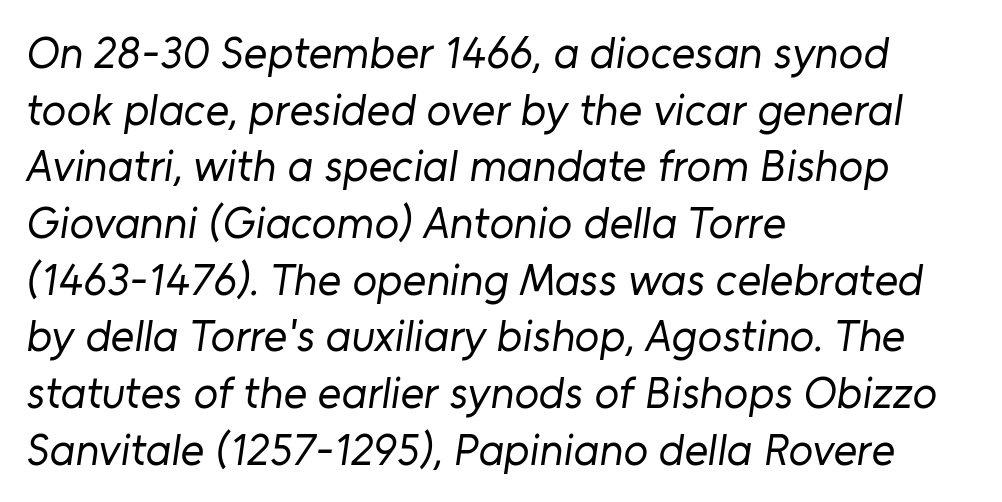
The image shows 45 px regular-weight sans-serif type; set left-aligned, normal line spacing (1.26x), normal letter spacing, not underlined; low stroke contrast and a medium x-height.
